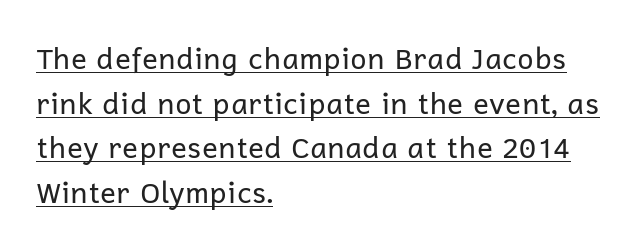
Q: Is the text bold? A: No.
Q: Is the text italic (slanted)? A: No, it is upright.
Q: Is the typeface a serif or a sans-serif typeface? A: Sans-serif.
Q: Is the text underlined? A: Yes.
Q: How is the paragraph aligned? A: Left-aligned.
Q: Is the spacing between letters normal or unusually wide? A: Normal.
Q: Is the spacing between lines tight, normal or loose? A: Normal.
Q: Width (condensed, normal, or wide)? A: Normal.
Q: Stroke contrast? A: Low.
Q: x-height? A: Medium.
Q: Monospaced? A: No.
